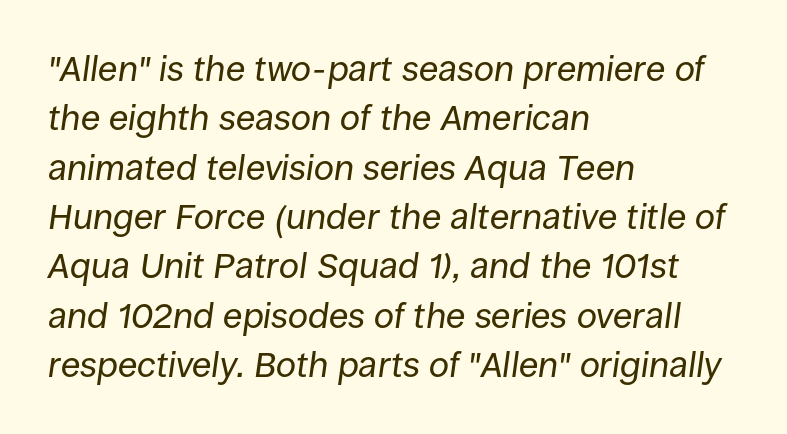
Q: Is the text bold? A: No.
Q: Is the text italic (slanted)? A: Yes, it leans right by about 8 degrees.
Q: Is the text underlined? A: No.
Q: How is the paragraph aligned? A: Left-aligned.
Q: Is the spacing between letters normal or unusually wide? A: Normal.
Q: Is the spacing between lines tight, normal or loose? A: Normal.
Q: Width (condensed, normal, or wide)? A: Normal.
Q: Stroke contrast? A: Low.
Q: x-height? A: Large.
Q: Monospaced? A: No.
